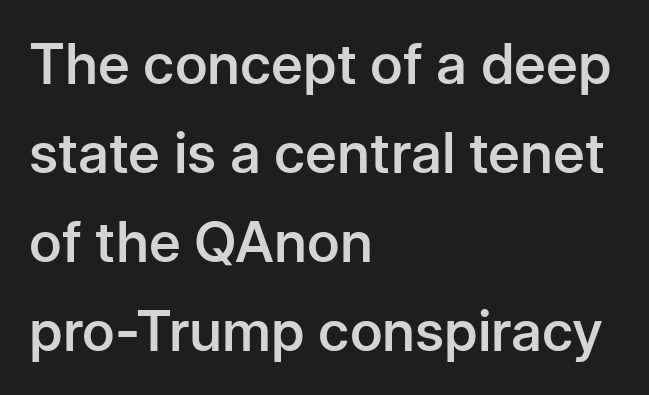
{"serif": "no", "italic": "no", "bold": "semi", "weight": "semibold", "width": "normal", "stroke_contrast": "low", "x_height": "medium", "monospaced": "no", "underline": "no", "align": "left", "line_spacing": "normal", "line_spacing_ratio": 1.59, "letter_spacing": "normal", "letter_spacing_em": 0.0, "glyph_px": 56}
